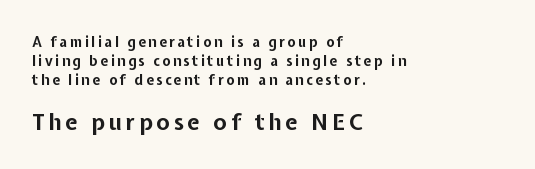
Q: Is the text bold? A: Yes.
Q: Is the text italic (slanted)? A: No, it is upright.
Q: Is the text underlined? A: No.
Q: How is the paragraph aligned? A: Left-aligned.
Q: Is the spacing between lines tight, normal or loose? A: Normal.
Q: Which block of text is set in a larger size, the first (top) or the second (bottom)? A: The second (bottom) one.
